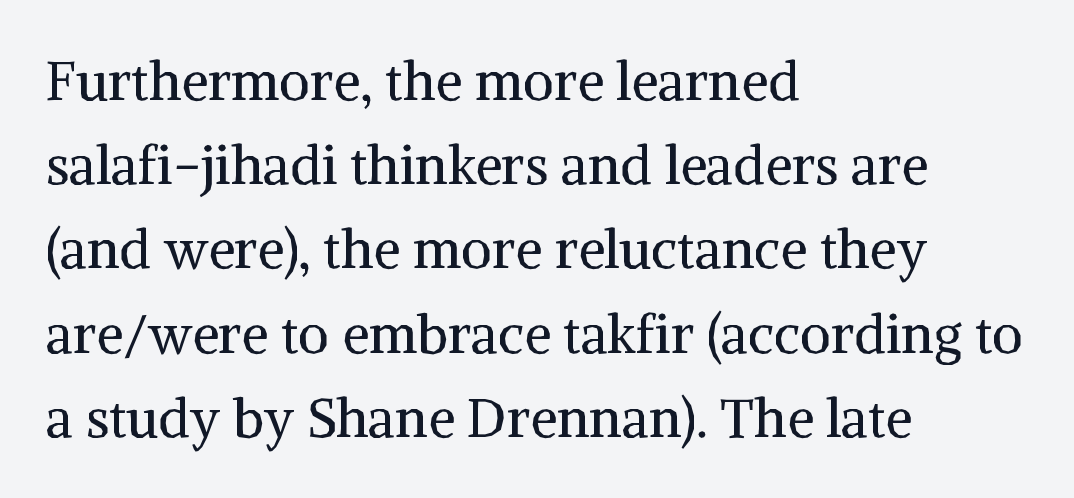
{"serif": "yes", "italic": "no", "bold": "no", "weight": "regular", "width": "normal", "stroke_contrast": "medium", "x_height": "medium", "monospaced": "no", "underline": "no", "align": "left", "line_spacing": "normal", "line_spacing_ratio": 1.56, "letter_spacing": "normal", "letter_spacing_em": 0.0, "glyph_px": 54}
